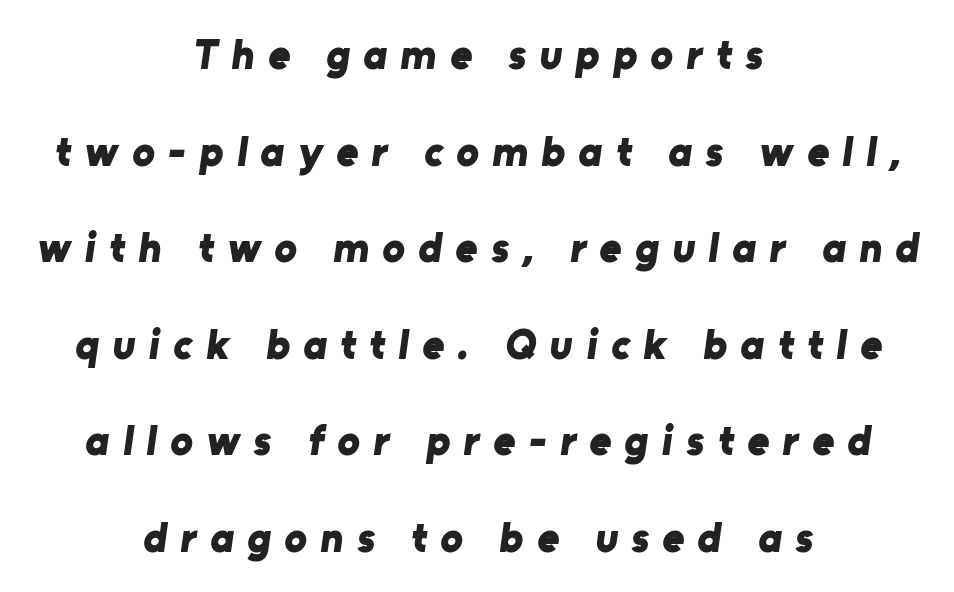
The image shows 42 px bold sans-serif type; set centered, loose line spacing (2.3x), unusually wide letter spacing (+0.32 em), not underlined; low stroke contrast and a medium x-height.
